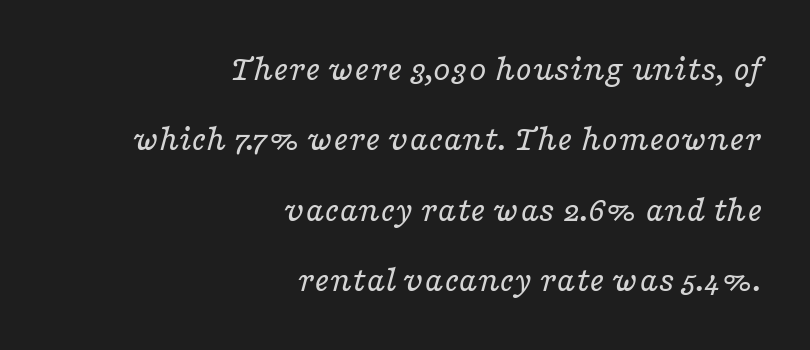
This is serif lettering, the kind often seen in printed books. Compared with typical body copy, the letter spacing here is the same. Would a proofreader flag this as italicized? Yes. The font is comparable to plain body text, perhaps lighter. Looks like regular typesetting: each glyph gets only the width it needs.
